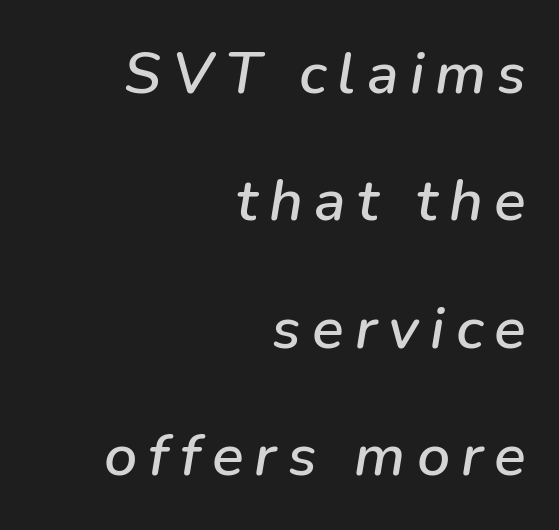
{"italic": "yes", "lean": "right", "slant_degrees": 9, "width": "normal", "stroke_contrast": "low", "x_height": "medium", "monospaced": "no", "underline": "no", "align": "right", "line_spacing": "loose", "line_spacing_ratio": 2.16, "glyph_px": 59}
